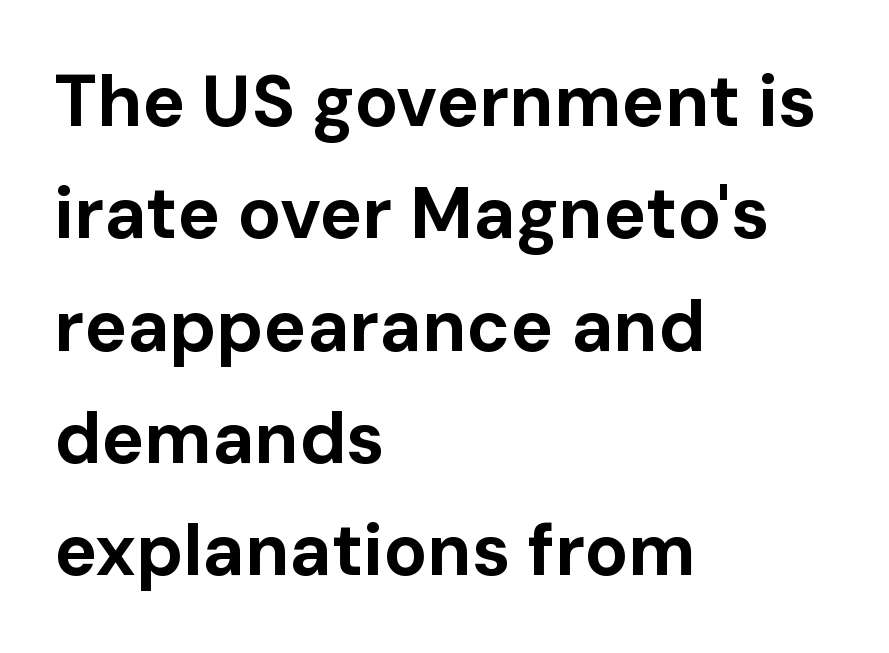
The line-height multiplier appears to be the usual default. Thick stems and heavy bowls — unmistakably bold. The rendering uses natural spacing where letterforms have individual widths. Visually the block forms a straight wall on the left and a jagged coastline on the right. The foot of each line stays bare and open. How are the letters spaced? Ordinarily, with no added tracking.
